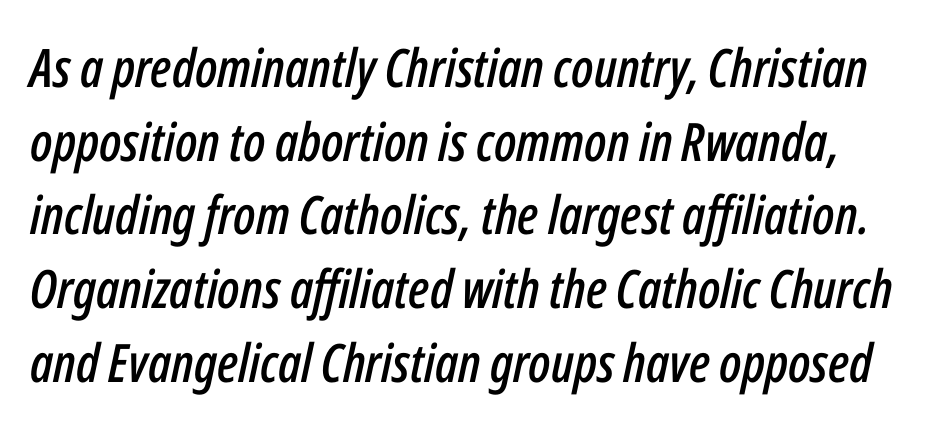
You can tell it's italic because the verticals aren't actually vertical. Look at the tracking — it's just the regular setting, nothing added. Proportional: the letters do not fall into vertical columns. What's the leading like? Ordinary, nothing unusual. Descenders are the only things crossing below the line.
